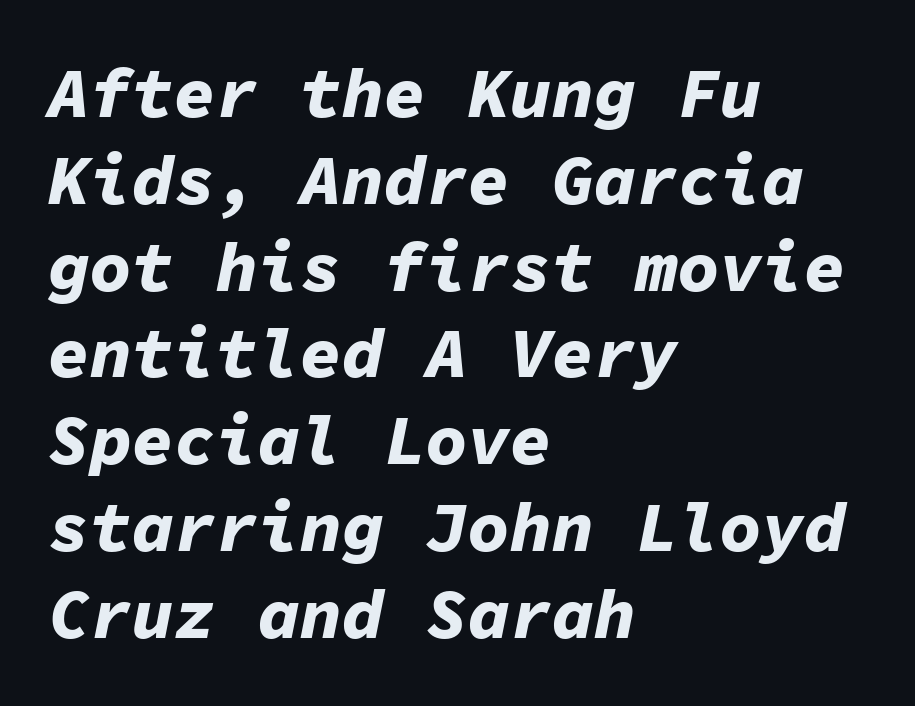
Typeset ragged right — the left edge is the straight one. Letters rest on an invisible, unmarked baseline. This is heavy type, rendered in bold. Tracking value appears to be zero — textbook default spacing. Looking at the ascenders, they clearly lean. Think of a typewriter: that constant character pitch is what you see here.
